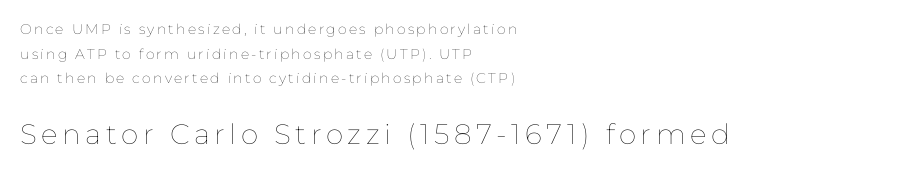
Q: Is the text bold? A: No.
Q: Is the text italic (slanted)? A: No, it is upright.
Q: Is the text underlined? A: No.
Q: How is the paragraph aligned? A: Left-aligned.
Q: Which block of text is set in a larger size, the first (top) or the second (bottom)? A: The second (bottom) one.
Q: Width (condensed, normal, or wide)? A: Normal.
Q: Stroke contrast? A: Low.
Q: x-height? A: Medium.
Q: Monospaced? A: No.
